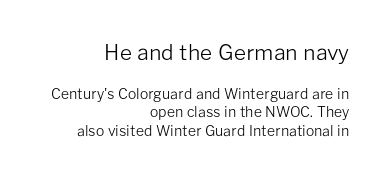
{"italic": "no", "bold": "no", "underline": "no", "align": "right", "line_spacing": "normal", "line_spacing_ratio": 1.33, "letter_spacing": "normal", "letter_spacing_em": 0.0, "larger_block": "first", "size_ratio": 1.5, "glyph_px": 21}
